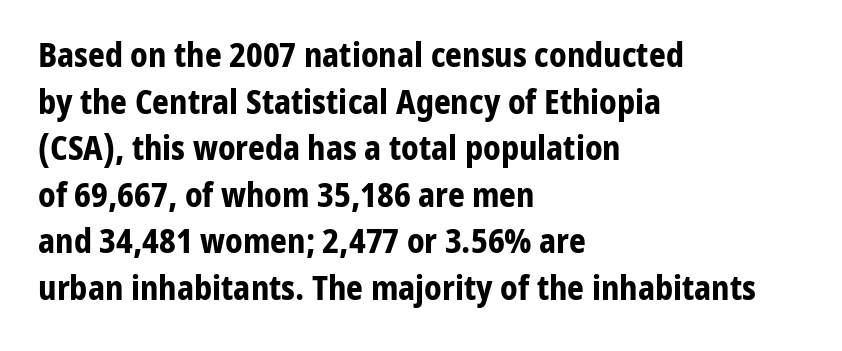
Q: Is the text bold? A: Yes.
Q: Is the text italic (slanted)? A: No, it is upright.
Q: Is the typeface a serif or a sans-serif typeface? A: Sans-serif.
Q: Is the text underlined? A: No.
Q: How is the paragraph aligned? A: Left-aligned.
Q: Is the spacing between letters normal or unusually wide? A: Normal.
Q: Is the spacing between lines tight, normal or loose? A: Normal.
Q: Width (condensed, normal, or wide)? A: Normal.
Q: Stroke contrast? A: Low.
Q: x-height? A: Medium.
Q: Monospaced? A: No.
